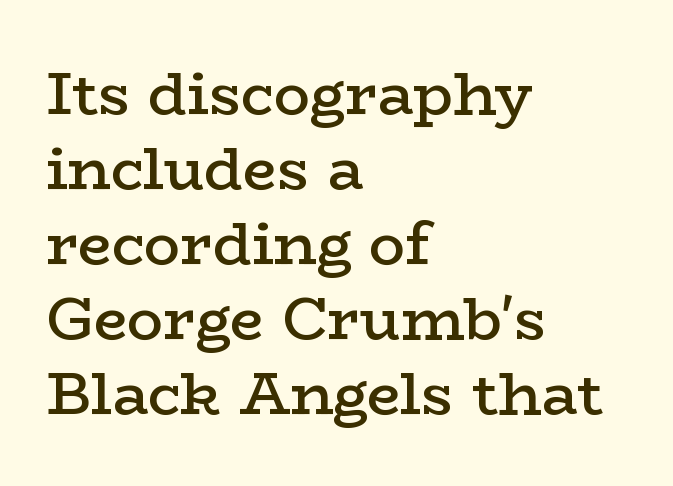
This sample is left-justified, so line endings fall wherever the words run out. Anything drawn beneath the words? Only blank space. Vertically, the passage feels balanced, rows spaced as you'd expect. Think of a printed novel: that variable character pitch is what you see here. Observe the ordinary spacing: letters are neighbours, not strangers. This sample uses an upright cut, with every glyph sitting square on the baseline.
